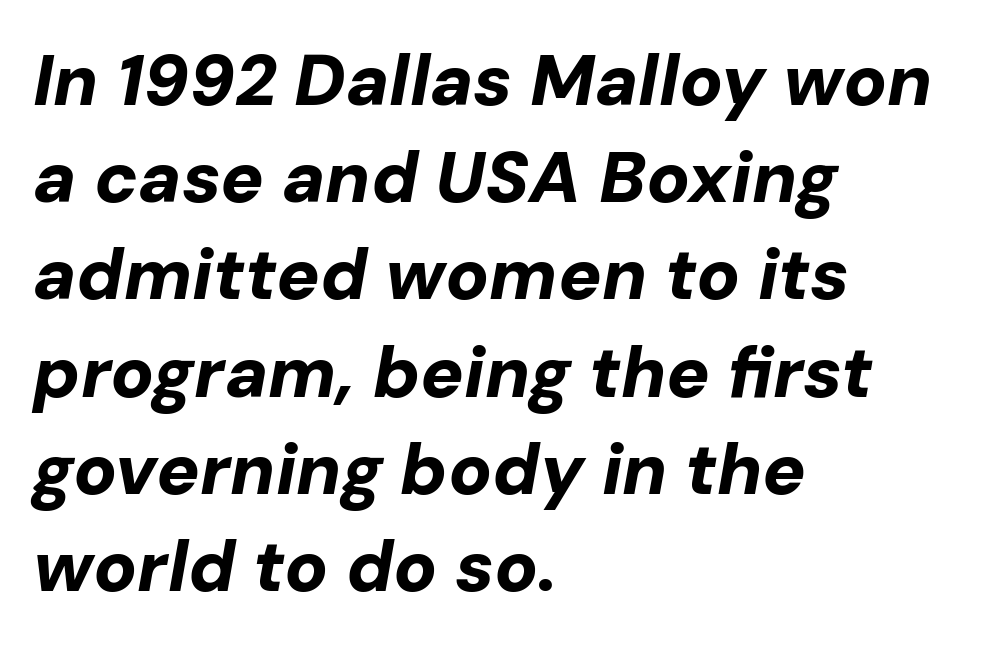
Q: Is the text bold? A: Yes.
Q: Is the text italic (slanted)? A: Yes, it leans right by about 10 degrees.
Q: Is the text underlined? A: No.
Q: How is the paragraph aligned? A: Left-aligned.
Q: Is the spacing between letters normal or unusually wide? A: Normal.
Q: Is the spacing between lines tight, normal or loose? A: Normal.
Q: Width (condensed, normal, or wide)? A: Normal.
Q: Stroke contrast? A: Low.
Q: x-height? A: Medium.
Q: Monospaced? A: No.
